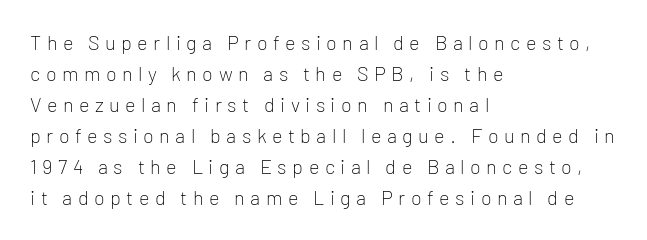
Q: Is the text bold? A: No.
Q: Is the text italic (slanted)? A: No, it is upright.
Q: Is the text underlined? A: No.
Q: How is the paragraph aligned? A: Left-aligned.
Q: Is the spacing between letters normal or unusually wide? A: Unusually wide.
Q: Is the spacing between lines tight, normal or loose? A: Normal.
